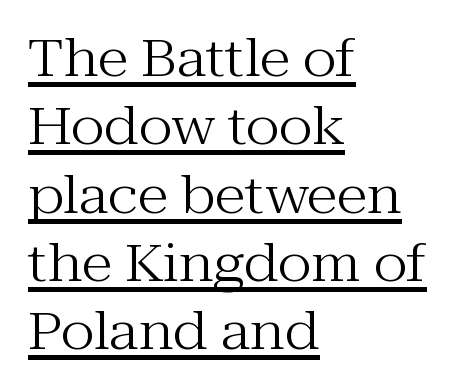
The image shows 51 px regular-weight serif type, upright; set left-aligned, normal line spacing (1.34x), normal letter spacing, underlined; medium stroke contrast and a medium x-height.
